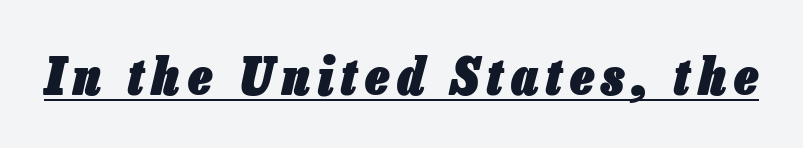
{"italic": "yes", "lean": "right", "slant_degrees": 13, "bold": "yes", "weight": "heavy", "width": "condensed", "stroke_contrast": "low", "x_height": "medium", "monospaced": "no", "underline": "yes", "glyph_px": 52}
